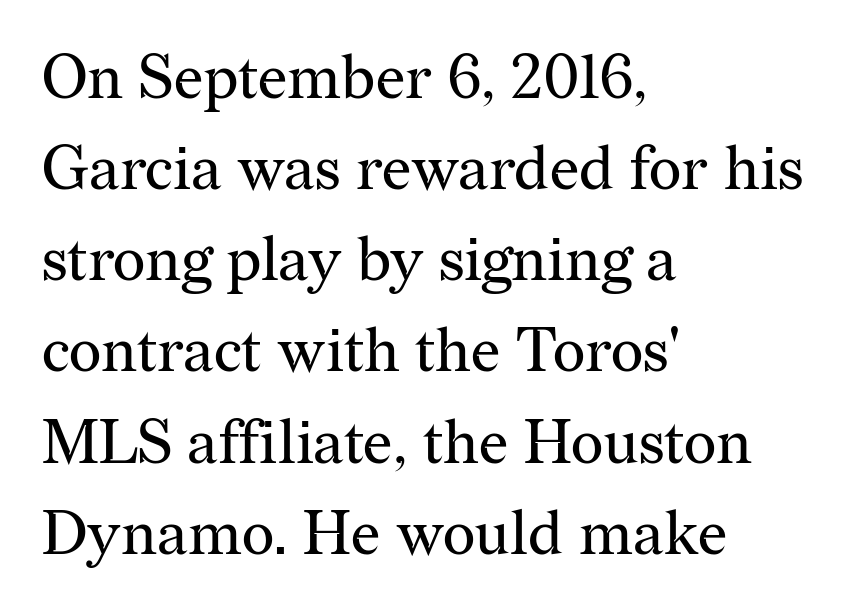
Honestly, the letter spacing is just normal — you wouldn't notice it. The passage shown stacks its lines at a standard gap. Unmarked baselines from the first word to the last. The letters advance in unequal steps, a hallmark of proportional type. All the whitespace from short lines collects on the right.
